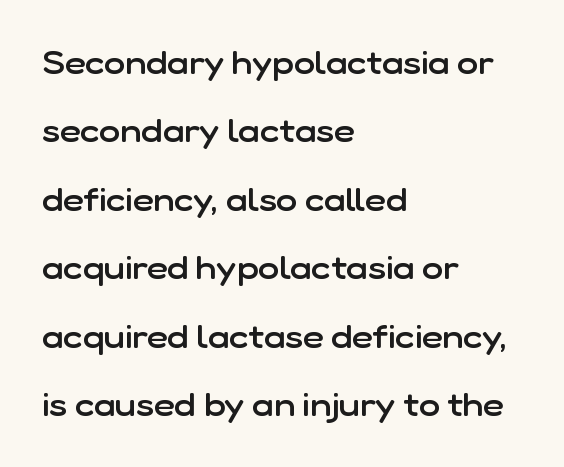
The axis of the letterforms is exactly vertical. A typesetter would call this proportional, since set widths differ per character. Typographic density is moderately raised because the face is semibold. Observe the absence of serifs on each vertical stroke in this sample. The lines are quadded left.
